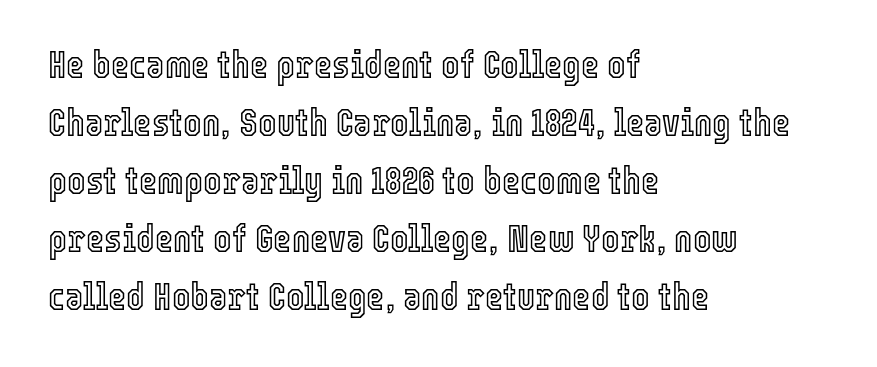
{"italic": "no", "width": "condensed", "x_height": "medium", "monospaced": "no", "underline": "no", "align": "left", "line_spacing": "normal", "line_spacing_ratio": 1.49, "letter_spacing": "normal", "letter_spacing_em": 0.0, "glyph_px": 39}
